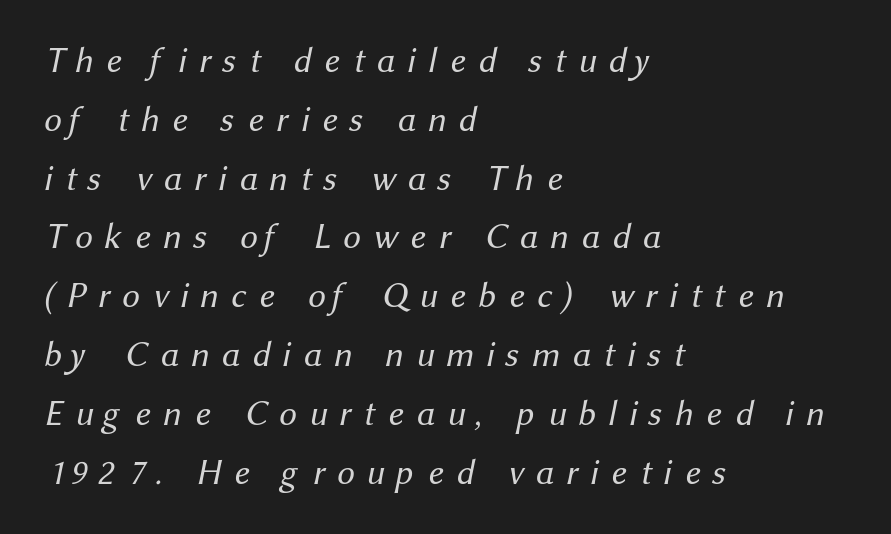
Q: Is the text bold? A: No.
Q: Is the typeface a serif or a sans-serif typeface? A: Sans-serif.
Q: Is the text underlined? A: No.
Q: How is the paragraph aligned? A: Left-aligned.
Q: Is the spacing between letters normal or unusually wide? A: Unusually wide.
Q: Is the spacing between lines tight, normal or loose? A: Normal.
Q: Width (condensed, normal, or wide)? A: Normal.
Q: Stroke contrast? A: Medium.
Q: x-height? A: Medium.
Q: Monospaced? A: No.
